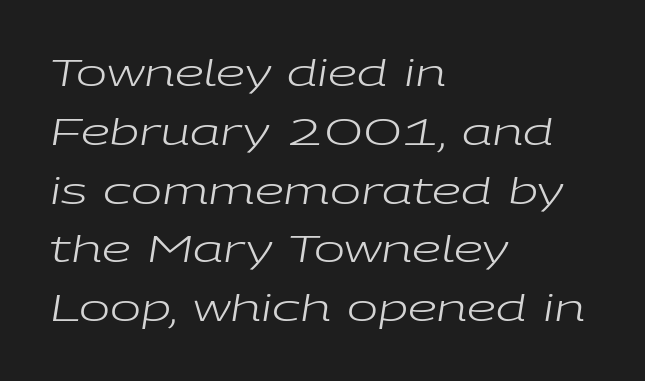
{"italic": "yes", "lean": "right", "slant_degrees": 9, "bold": "no", "weight": "regular", "width": "wide", "stroke_contrast": "low", "x_height": "medium", "monospaced": "no", "underline": "no", "align": "left", "line_spacing": "normal", "line_spacing_ratio": 1.59, "letter_spacing": "normal", "letter_spacing_em": 0.0, "glyph_px": 37}
